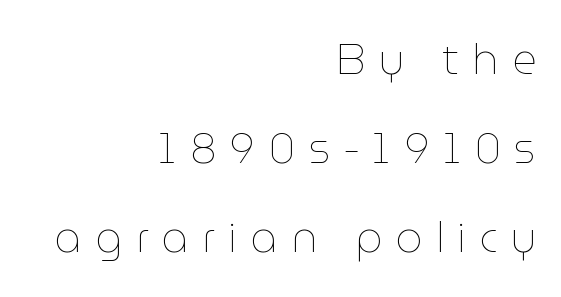
Check under the words: just untouched page. These lines were composed using upright roman letters. Caption: multi-line text, flush right, ragged left. Baseline-to-baseline distance is far greater than the letter height.
